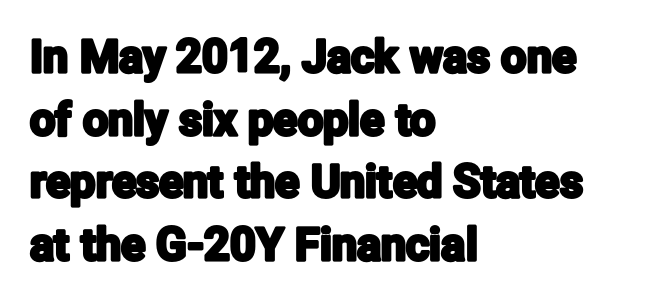
{"serif": "no", "italic": "no", "width": "condensed", "stroke_contrast": "low", "x_height": "medium", "monospaced": "no", "underline": "no", "align": "left", "line_spacing": "normal", "line_spacing_ratio": 1.39, "letter_spacing": "normal", "letter_spacing_em": 0.0, "glyph_px": 45}
